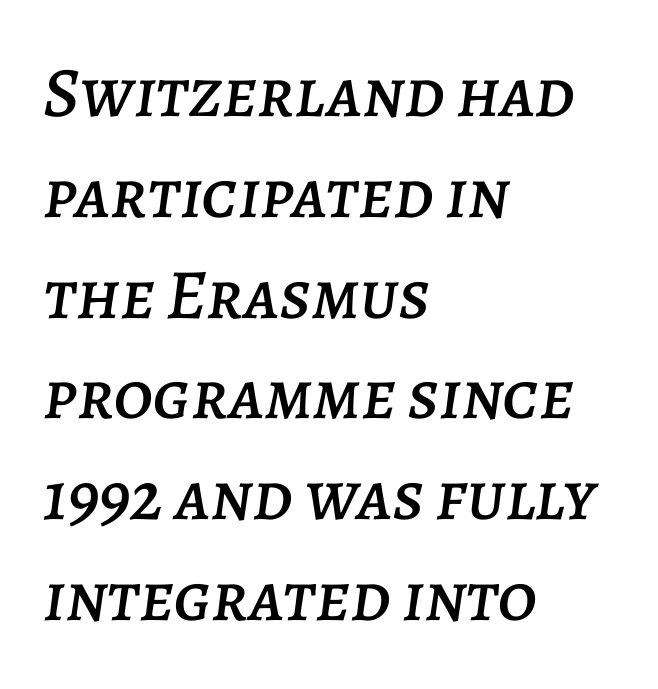
The image shows 71 px text type, italic (leaning right); set left-aligned, normal line spacing (1.42x), normal letter spacing, not underlined; low stroke contrast and a large x-height.
